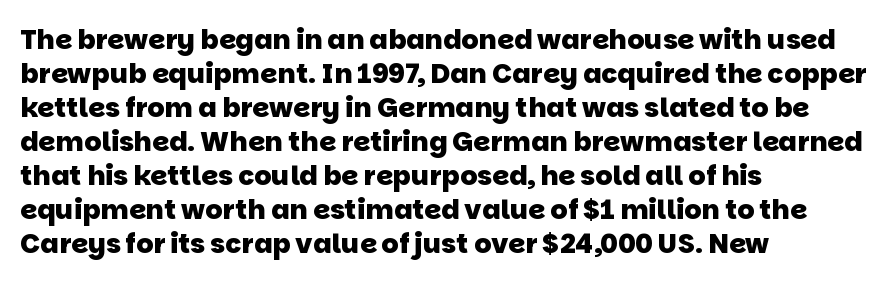
Q: Is the text bold? A: Yes.
Q: Is the text underlined? A: No.
Q: How is the paragraph aligned? A: Left-aligned.
Q: Is the spacing between letters normal or unusually wide? A: Normal.
Q: Is the spacing between lines tight, normal or loose? A: Normal.
